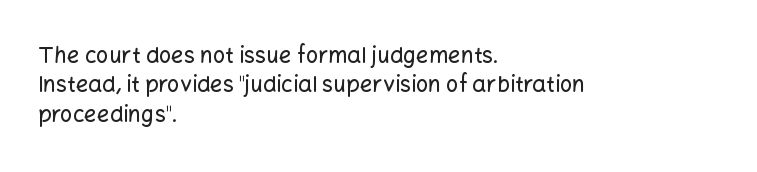
The image shows 22 px text type, upright; set left-aligned, normal line spacing (1.34x), normal letter spacing, not underlined.
